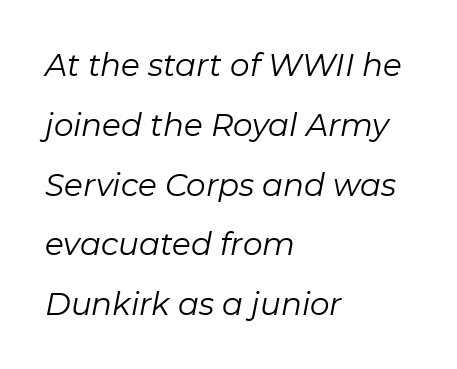
The image shows 31 px regular-weight type, italic (leaning right); set left-aligned, loose line spacing (1.93x), normal letter spacing, not underlined; low stroke contrast and a medium x-height.
